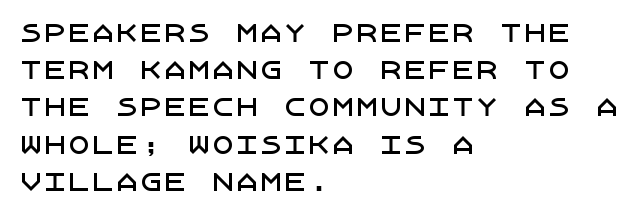
Q: Is the text italic (slanted)? A: No, it is upright.
Q: Is the text underlined? A: No.
Q: How is the paragraph aligned? A: Left-aligned.
Q: Is the spacing between letters normal or unusually wide? A: Normal.
Q: Is the spacing between lines tight, normal or loose? A: Normal.
